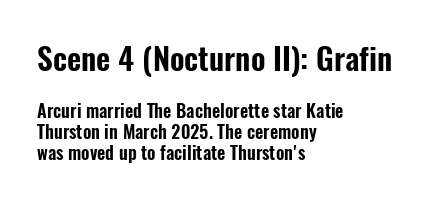
The image shows 31 px condensed sans-serif type, upright; set left-aligned, line spacing 1.16x, normal letter spacing, not underlined; the first (top) block is 1.72x larger; low stroke contrast and a medium x-height.
